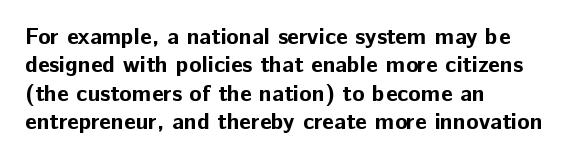
Q: Is the text bold? A: Yes.
Q: Is the text italic (slanted)? A: No, it is upright.
Q: Is the text underlined? A: No.
Q: How is the paragraph aligned? A: Left-aligned.
Q: Is the spacing between letters normal or unusually wide? A: Normal.
